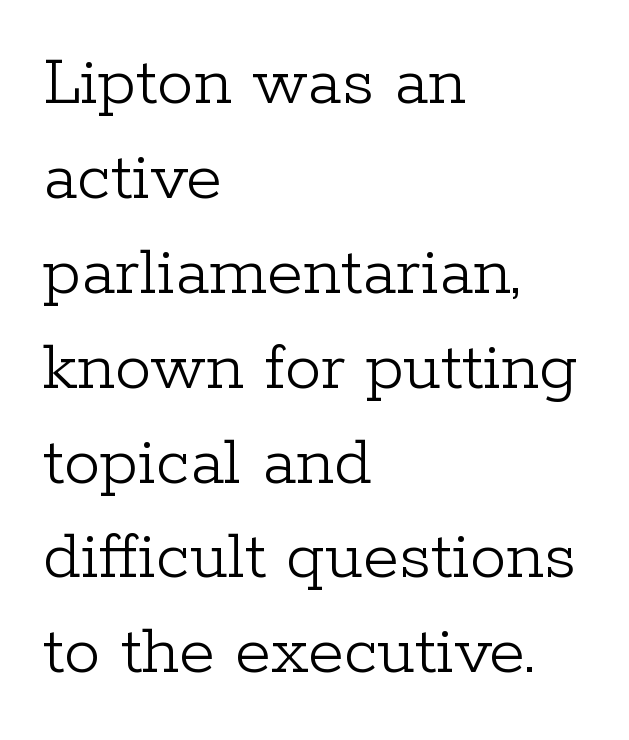
Q: Is the text bold? A: No.
Q: Is the text italic (slanted)? A: No, it is upright.
Q: Is the typeface a serif or a sans-serif typeface? A: Serif.
Q: Is the text underlined? A: No.
Q: How is the paragraph aligned? A: Left-aligned.
Q: Is the spacing between letters normal or unusually wide? A: Normal.
Q: Is the spacing between lines tight, normal or loose? A: Normal.
Q: Width (condensed, normal, or wide)? A: Normal.
Q: Stroke contrast? A: Low.
Q: x-height? A: Medium.
Q: Monospaced? A: No.
